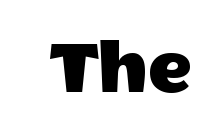
The image shows 80 px sans-serif type, upright; set normal letter spacing, not underlined; a large x-height.
